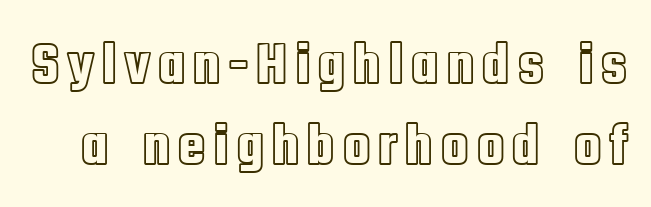
The image shows 59 px condensed type, upright; set normal line spacing (1.37x), not underlined; a large x-height.
